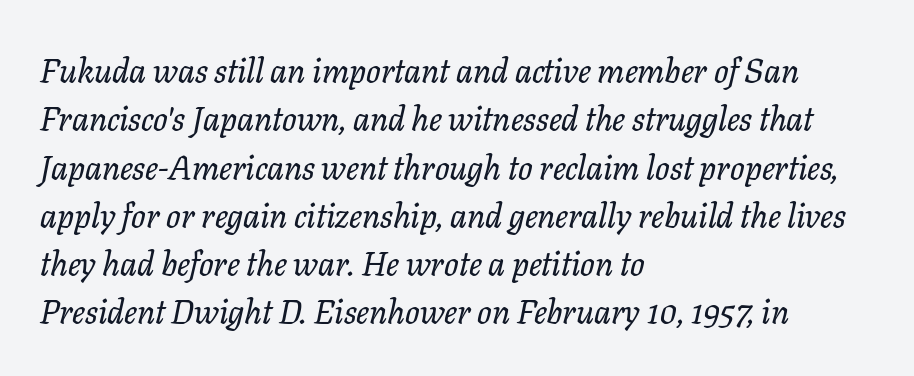
{"serif": "yes", "italic": "yes", "lean": "right", "slant_degrees": 11, "width": "normal", "stroke_contrast": "low", "x_height": "medium", "monospaced": "no", "underline": "no", "align": "left", "line_spacing": "normal", "line_spacing_ratio": 1.42, "letter_spacing": "normal", "letter_spacing_em": 0.0, "glyph_px": 34}
